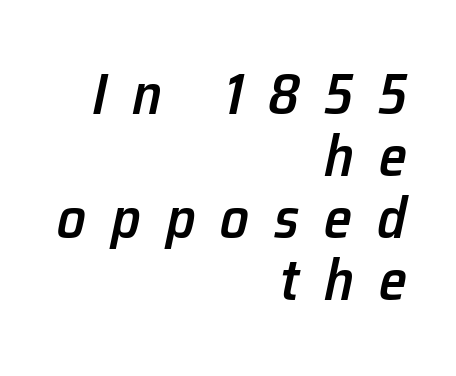
Q: Is the text bold? A: Semi-bold.
Q: Is the text italic (slanted)? A: Yes, it leans right by about 12 degrees.
Q: Is the text underlined? A: No.
Q: How is the paragraph aligned? A: Right-aligned.
Q: Is the spacing between letters normal or unusually wide? A: Unusually wide.
Q: Is the spacing between lines tight, normal or loose? A: Tight.
Q: Width (condensed, normal, or wide)? A: Normal.
Q: Stroke contrast? A: Low.
Q: x-height? A: Medium.
Q: Monospaced? A: No.
